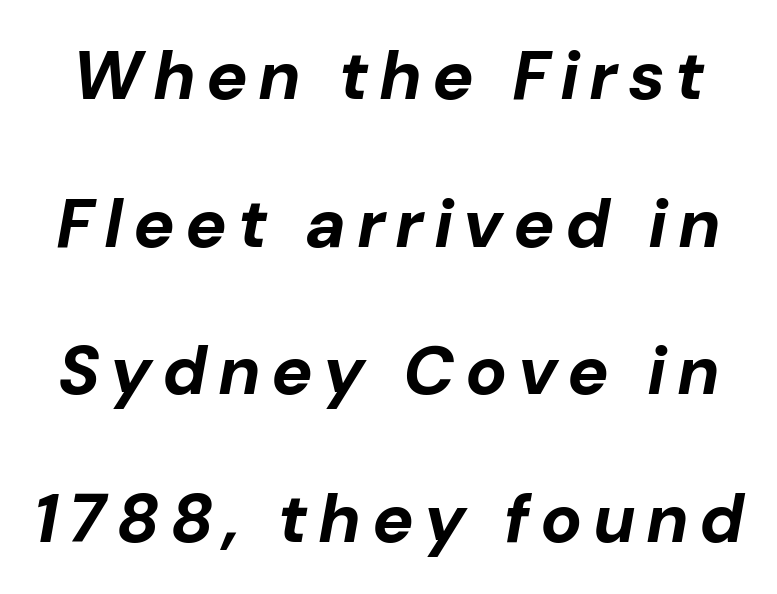
Q: Is the text bold? A: Yes.
Q: Is the text italic (slanted)? A: Yes, it leans right by about 10 degrees.
Q: Is the text underlined? A: No.
Q: Is the spacing between lines tight, normal or loose? A: Loose.
Q: Width (condensed, normal, or wide)? A: Normal.
Q: Stroke contrast? A: Low.
Q: x-height? A: Medium.
Q: Monospaced? A: No.
